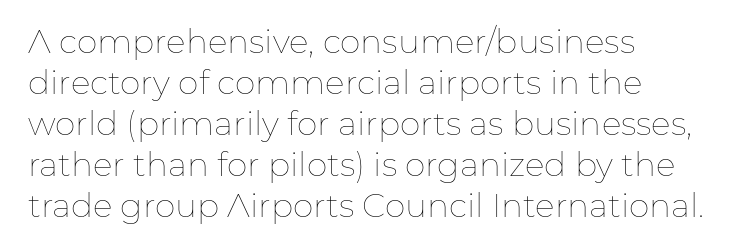
The image shows 33 px thin type, upright; set left-aligned, line spacing 1.24x, normal letter spacing, not underlined; low stroke contrast and a medium x-height.
